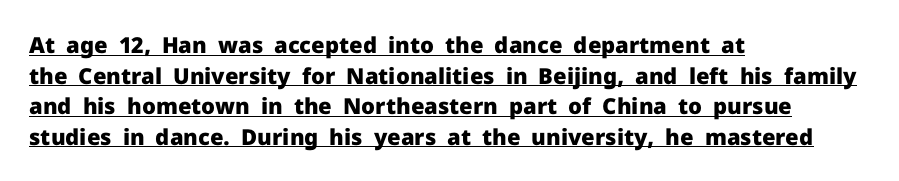
{"italic": "no", "bold": "yes", "underline": "yes", "align": "left", "line_spacing": "normal", "line_spacing_ratio": 1.39, "letter_spacing": "normal", "letter_spacing_em": 0.0, "glyph_px": 22}
